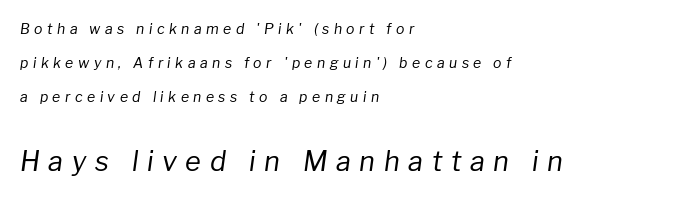
Q: Is the text bold? A: No.
Q: Is the text italic (slanted)? A: Yes, it leans right by about 8 degrees.
Q: Is the text underlined? A: No.
Q: How is the paragraph aligned? A: Left-aligned.
Q: Is the spacing between letters normal or unusually wide? A: Unusually wide.
Q: Is the spacing between lines tight, normal or loose? A: Loose.
Q: Which block of text is set in a larger size, the first (top) or the second (bottom)? A: The second (bottom) one.
